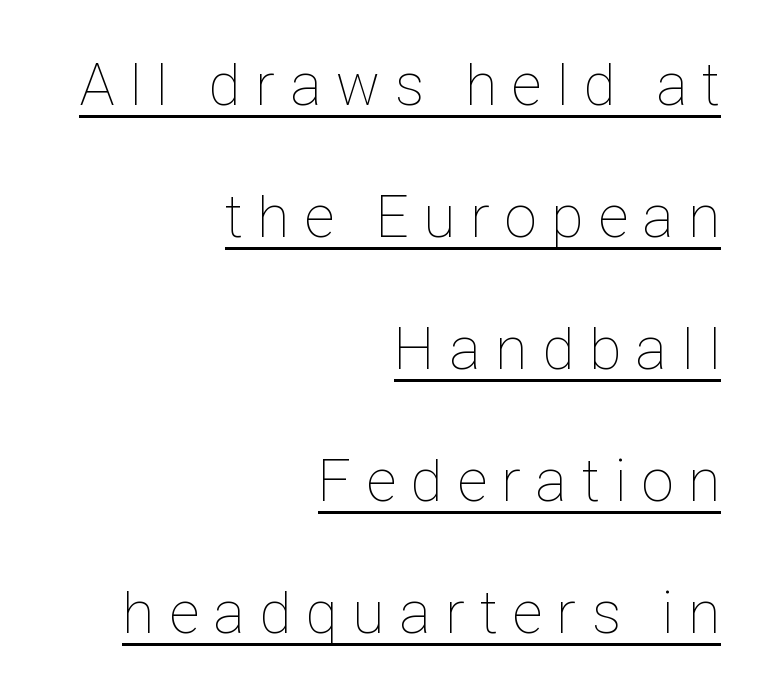
{"italic": "no", "bold": "no", "weight": "thin", "width": "condensed", "stroke_contrast": "low", "x_height": "medium", "monospaced": "no", "underline": "yes", "align": "right", "line_spacing": "loose", "line_spacing_ratio": 2.2, "letter_spacing": "wide", "letter_spacing_em": 0.26, "glyph_px": 60}
